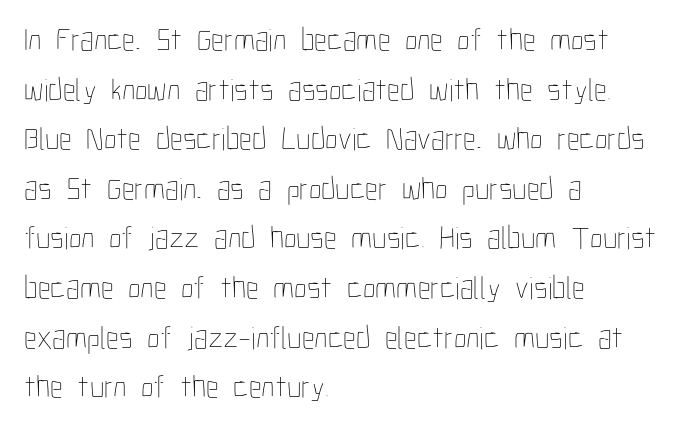
Q: Is the text bold? A: No.
Q: Is the text italic (slanted)? A: No, it is upright.
Q: Is the text underlined? A: No.
Q: How is the paragraph aligned? A: Left-aligned.
Q: Is the spacing between letters normal or unusually wide? A: Normal.
Q: Is the spacing between lines tight, normal or loose? A: Normal.
Q: Width (condensed, normal, or wide)? A: Condensed.
Q: Stroke contrast? A: Low.
Q: x-height? A: Medium.
Q: Monospaced? A: No.
